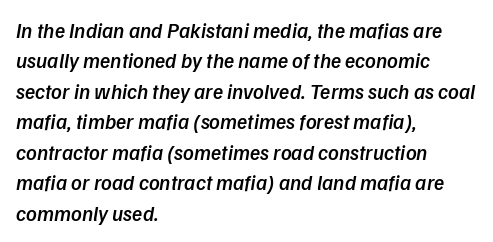
The space directly below the letters is spotless. Typeset ragged right — the left edge is the straight one. This sample keeps an unexceptional amount of space between lines. Look at the stroke-to-counter ratio: somewhat heavy, a semibold. These lines keep a tight, regular rhythm from letter to letter. Looking at the ascenders, they clearly lean.
